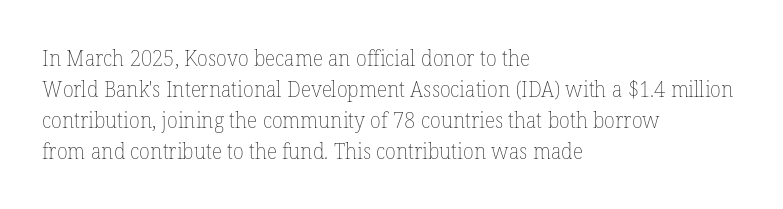
The image shows 22 px text type, upright; set left-aligned, normal line spacing (1.41x), normal letter spacing, not underlined.
